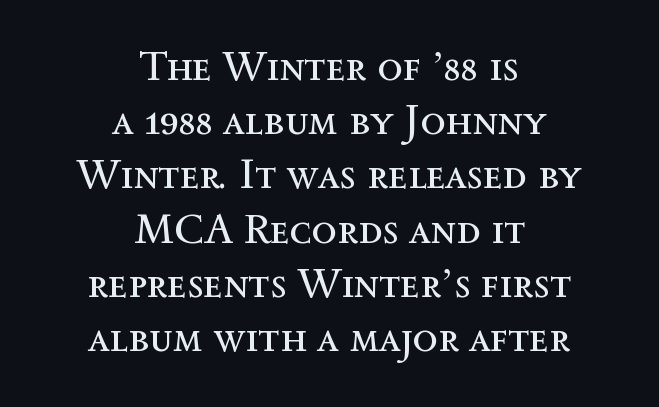
Q: Is the text bold? A: No.
Q: Is the text italic (slanted)? A: No, it is upright.
Q: Is the text underlined? A: No.
Q: How is the paragraph aligned? A: Centered.
Q: Is the spacing between letters normal or unusually wide? A: Normal.
Q: Is the spacing between lines tight, normal or loose? A: Normal.
Q: Width (condensed, normal, or wide)? A: Normal.
Q: x-height? A: Medium.
Q: Monospaced? A: No.
